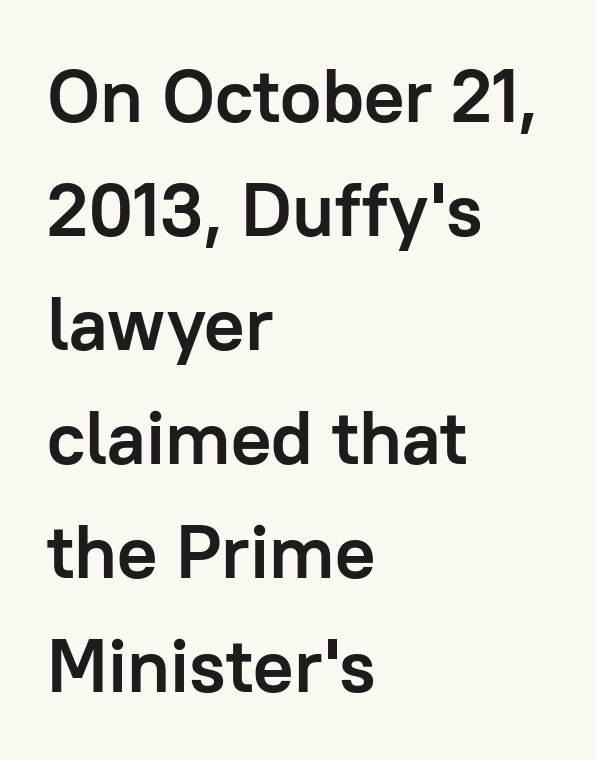
Q: Is the text bold? A: Yes.
Q: Is the text italic (slanted)? A: No, it is upright.
Q: Is the typeface a serif or a sans-serif typeface? A: Sans-serif.
Q: Is the text underlined? A: No.
Q: How is the paragraph aligned? A: Left-aligned.
Q: Is the spacing between letters normal or unusually wide? A: Normal.
Q: Is the spacing between lines tight, normal or loose? A: Normal.
Q: Width (condensed, normal, or wide)? A: Normal.
Q: Stroke contrast? A: Low.
Q: x-height? A: Medium.
Q: Monospaced? A: No.
